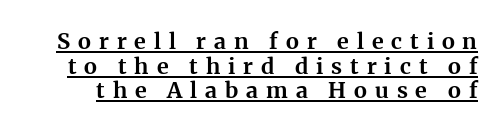
Q: Is the text bold? A: Yes.
Q: Is the text italic (slanted)? A: No, it is upright.
Q: Is the text underlined? A: Yes.
Q: Is the spacing between letters normal or unusually wide? A: Unusually wide.
Q: Is the spacing between lines tight, normal or loose? A: Tight.
